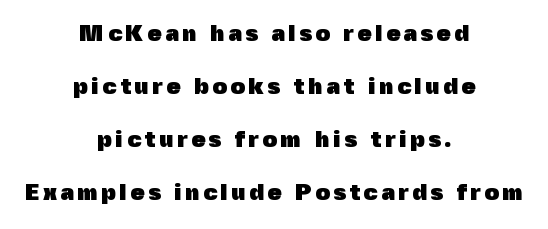
The image shows 23 px bold type, upright; set centered, loose line spacing (2.31x), not underlined.
